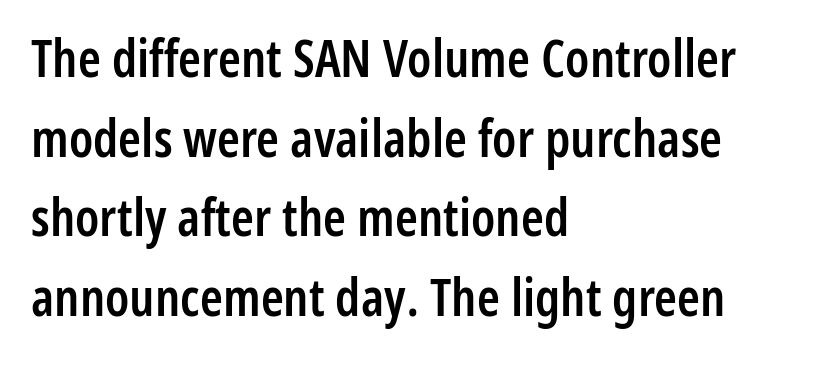
Q: Is the text bold? A: Semi-bold.
Q: Is the text italic (slanted)? A: No, it is upright.
Q: Is the typeface a serif or a sans-serif typeface? A: Sans-serif.
Q: Is the text underlined? A: No.
Q: How is the paragraph aligned? A: Left-aligned.
Q: Is the spacing between letters normal or unusually wide? A: Normal.
Q: Is the spacing between lines tight, normal or loose? A: Normal.
Q: Width (condensed, normal, or wide)? A: Condensed.
Q: Stroke contrast? A: Low.
Q: x-height? A: Medium.
Q: Monospaced? A: No.
